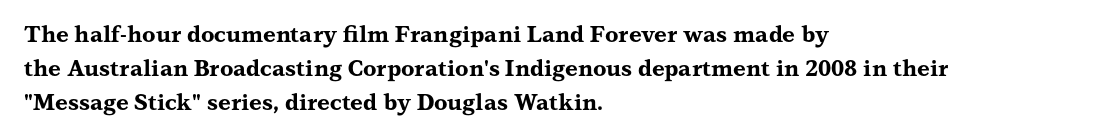
The image shows 22 px bold type, upright; set left-aligned, normal line spacing (1.55x), normal letter spacing, not underlined.
